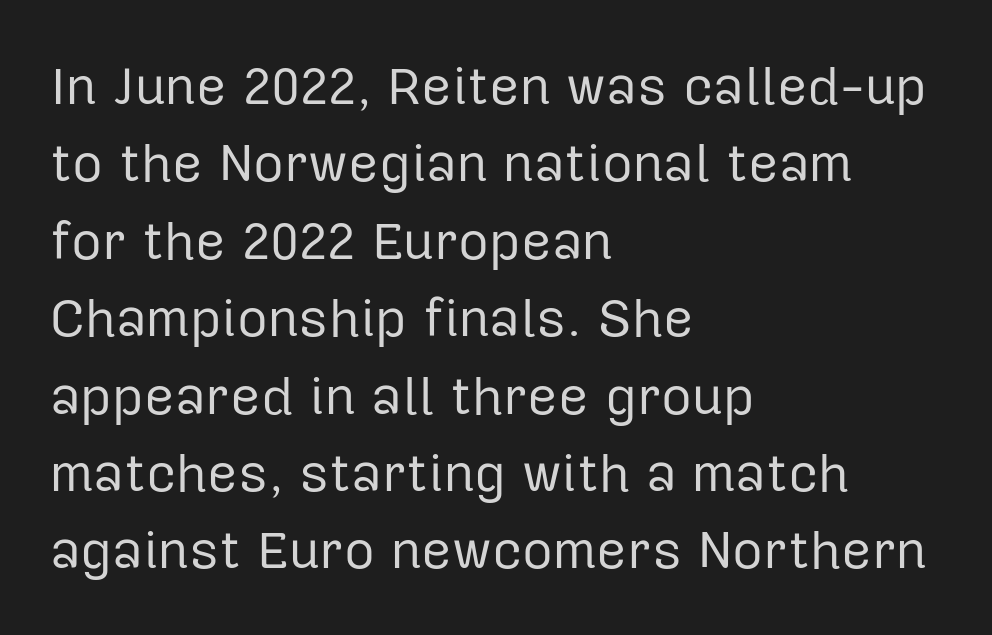
Q: Is the text bold? A: No.
Q: Is the text italic (slanted)? A: No, it is upright.
Q: Is the typeface a serif or a sans-serif typeface? A: Sans-serif.
Q: Is the text underlined? A: No.
Q: How is the paragraph aligned? A: Left-aligned.
Q: Is the spacing between letters normal or unusually wide? A: Normal.
Q: Is the spacing between lines tight, normal or loose? A: Normal.
Q: Width (condensed, normal, or wide)? A: Normal.
Q: Stroke contrast? A: Low.
Q: x-height? A: Medium.
Q: Monospaced? A: No.
